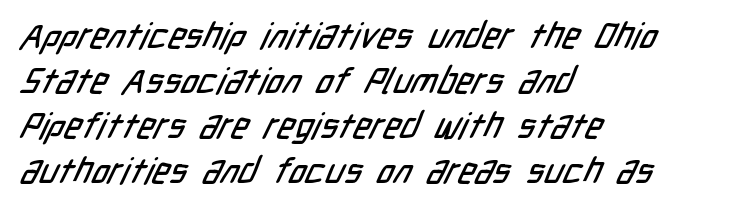
{"serif": "no", "width": "condensed", "stroke_contrast": "low", "x_height": "medium", "monospaced": "no", "underline": "no", "align": "left", "line_spacing": "normal", "line_spacing_ratio": 1.25, "letter_spacing": "normal", "letter_spacing_em": 0.0, "glyph_px": 36}
